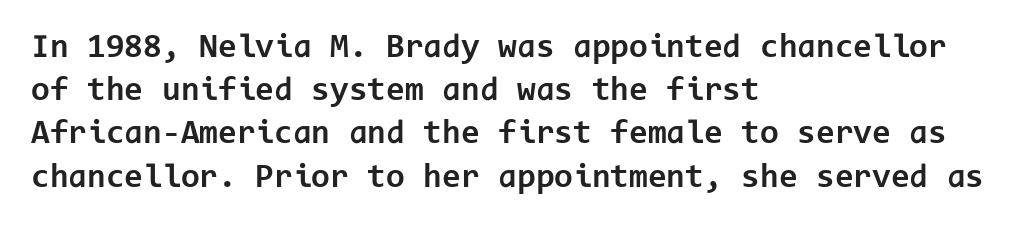
{"serif": "no", "italic": "no", "bold": "yes", "weight": "bold", "width": "normal", "stroke_contrast": "low", "x_height": "medium", "monospaced": "yes", "underline": "no", "align": "left", "line_spacing": "normal", "line_spacing_ratio": 1.27, "letter_spacing": "normal", "letter_spacing_em": 0.0, "glyph_px": 34}
